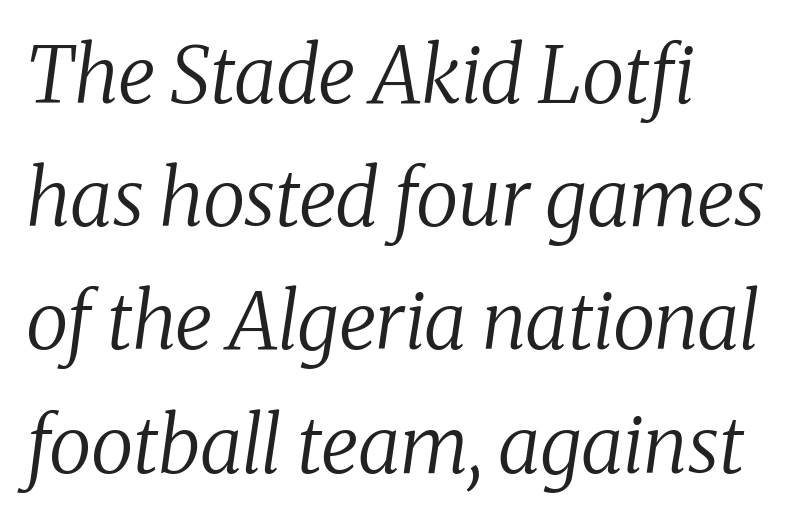
Q: Is the text bold? A: No.
Q: Is the text italic (slanted)? A: Yes, it leans right by about 8 degrees.
Q: Is the typeface a serif or a sans-serif typeface? A: Serif.
Q: Is the text underlined? A: No.
Q: How is the paragraph aligned? A: Left-aligned.
Q: Is the spacing between letters normal or unusually wide? A: Normal.
Q: Is the spacing between lines tight, normal or loose? A: Normal.
Q: Width (condensed, normal, or wide)? A: Normal.
Q: Stroke contrast? A: Medium.
Q: x-height? A: Medium.
Q: Monospaced? A: No.
